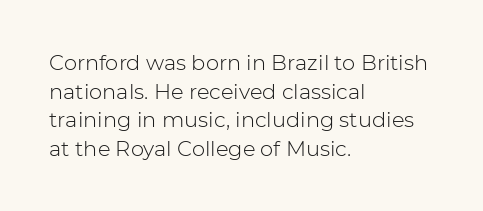
{"italic": "no", "bold": "no", "underline": "no", "align": "left", "line_spacing": "normal", "line_spacing_ratio": 1.36, "letter_spacing": "normal", "letter_spacing_em": 0.0, "glyph_px": 21}
